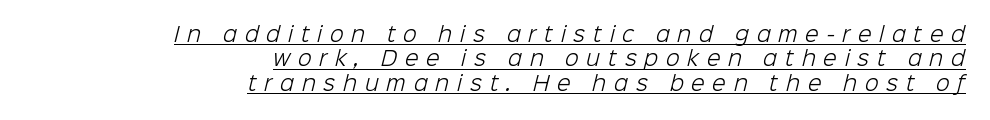
The image shows 20 px text type; set right-aligned, line spacing 1.22x, unusually wide letter spacing (+0.39 em), underlined.
